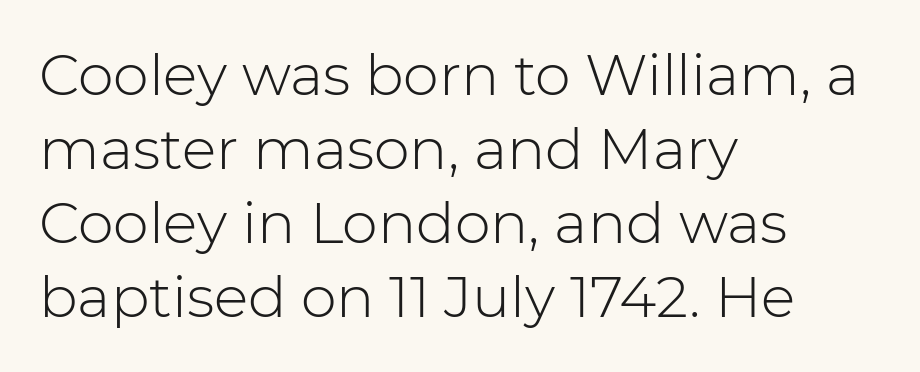
{"serif": "no", "italic": "no", "bold": "no", "weight": "light", "width": "normal", "stroke_contrast": "low", "x_height": "medium", "monospaced": "no", "underline": "no", "align": "left", "line_spacing": "normal", "line_spacing_ratio": 1.3, "letter_spacing": "normal", "letter_spacing_em": 0.0, "glyph_px": 57}
